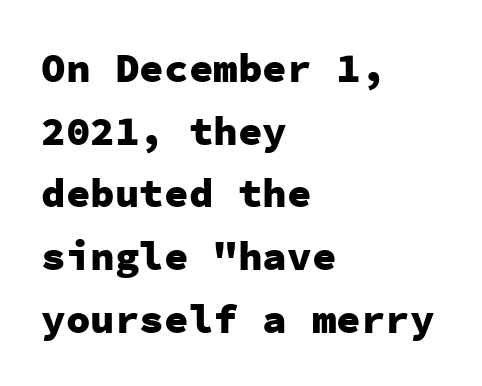
What weight is shown? A full bold with thick strokes. Which margin do the lines hug? The left one — the right edge is uneven. The string is rendered with underlining switched off. Each letter, wide or thin by design, is forced into the same width here. This rendering employs a face without finishing strokes, i.e., a sans-serif.
